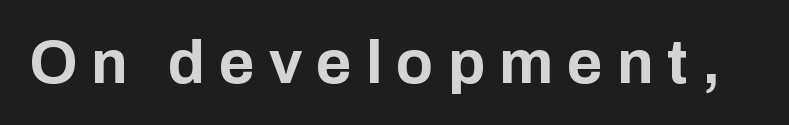
The image shows 61 px bold sans-serif type, upright; set unusually wide letter spacing (+0.23 em), not underlined; low stroke contrast and a medium x-height.
